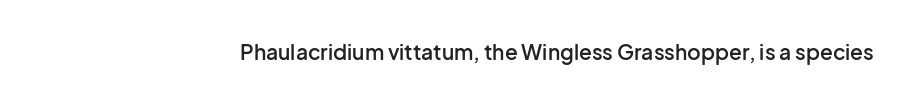
Q: Is the text bold? A: Semi-bold.
Q: Is the text italic (slanted)? A: No, it is upright.
Q: Is the text underlined? A: No.
Q: Is the spacing between letters normal or unusually wide? A: Normal.
